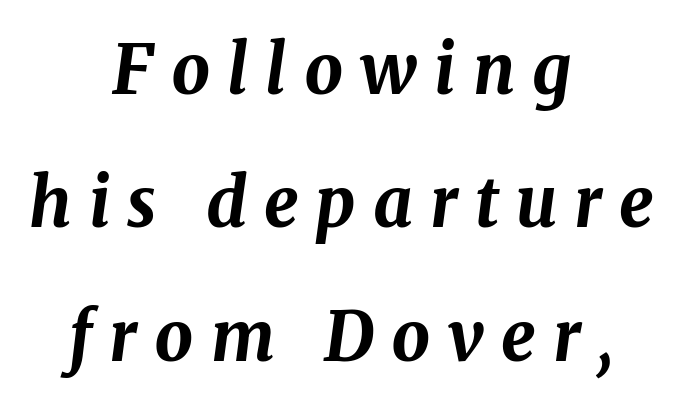
{"italic": "yes", "lean": "right", "slant_degrees": 8, "bold": "yes", "weight": "bold", "width": "normal", "stroke_contrast": "medium", "x_height": "medium", "monospaced": "no", "underline": "no", "align": "center", "line_spacing": "loose", "line_spacing_ratio": 1.96, "letter_spacing": "wide", "letter_spacing_em": 0.25, "glyph_px": 68}
